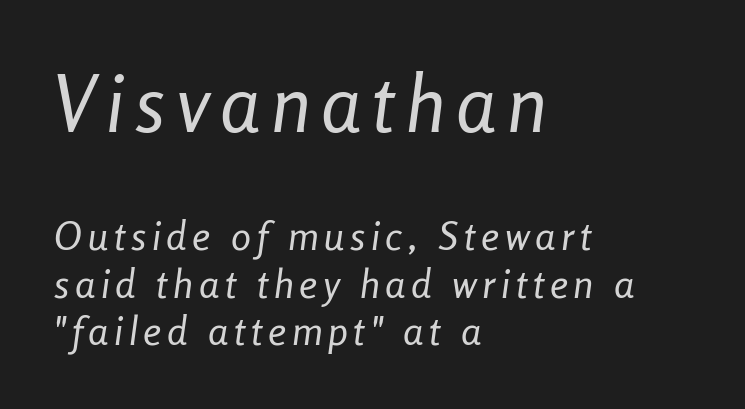
You can tell it's italic because the verticals aren't actually vertical. Of the two passages, the one on top uses the larger point size. The foot of each line stays bare and open. This sample has the flowing, uneven cadence of proportional lettering. The ragged edge is on the right, which tells us the setting is flush left. The characters are drawn with everyday or finer stroke widths.
